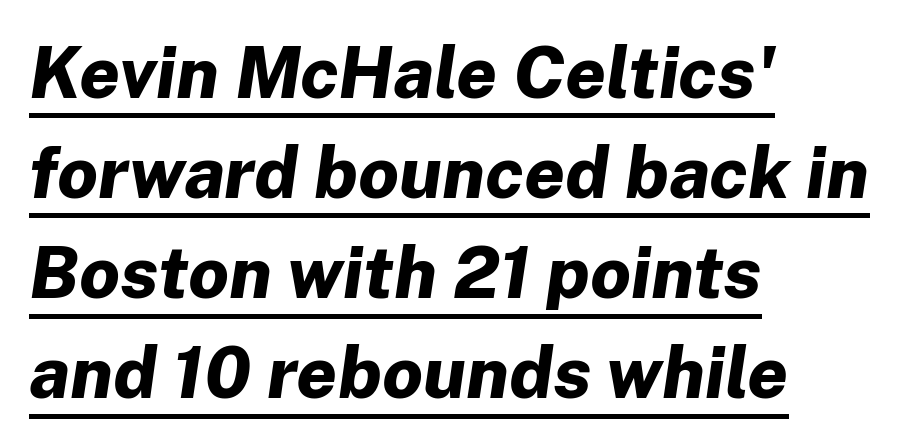
Q: Is the text bold? A: Yes.
Q: Is the text italic (slanted)? A: Yes, it leans right by about 8 degrees.
Q: Is the text underlined? A: Yes.
Q: How is the paragraph aligned? A: Left-aligned.
Q: Is the spacing between letters normal or unusually wide? A: Normal.
Q: Is the spacing between lines tight, normal or loose? A: Normal.
Q: Width (condensed, normal, or wide)? A: Normal.
Q: Stroke contrast? A: Low.
Q: x-height? A: Medium.
Q: Monospaced? A: No.
